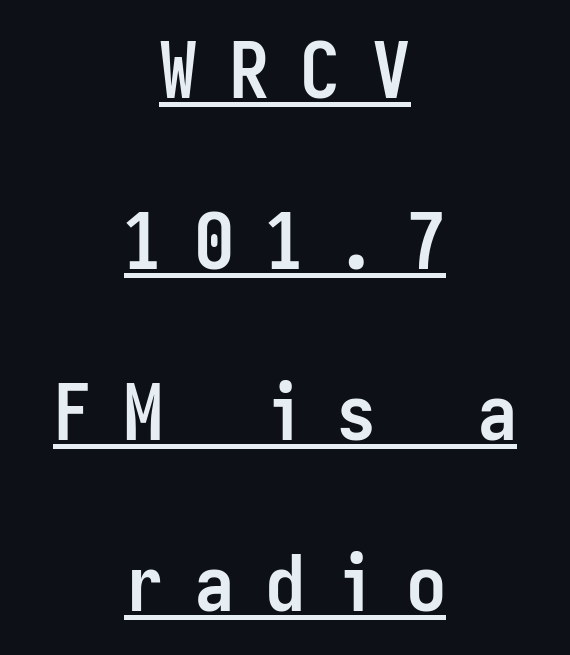
{"serif": "no", "italic": "no", "bold": "yes", "weight": "semibold", "width": "condensed", "stroke_contrast": "low", "x_height": "medium", "monospaced": "yes", "underline": "yes", "align": "center", "line_spacing": "loose", "line_spacing_ratio": 2.22, "letter_spacing": "wide", "letter_spacing_em": 0.42, "glyph_px": 77}
